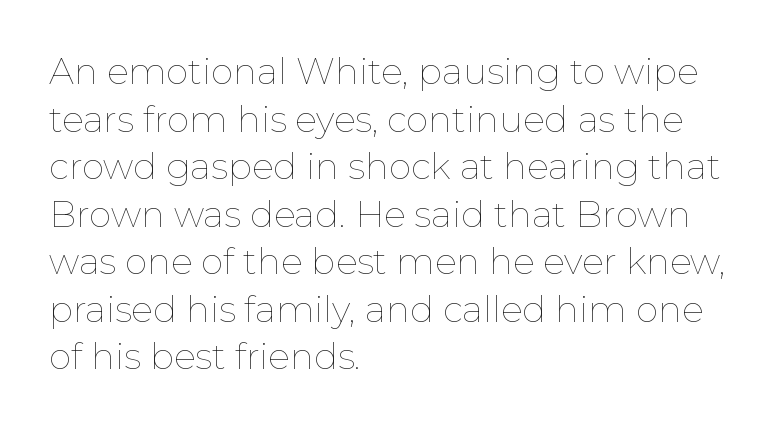
{"italic": "no", "bold": "no", "weight": "thin", "width": "normal", "stroke_contrast": "low", "x_height": "medium", "monospaced": "no", "underline": "no", "align": "left", "line_spacing": "normal", "line_spacing_ratio": 1.32, "letter_spacing": "normal", "letter_spacing_em": 0.0, "glyph_px": 36}
